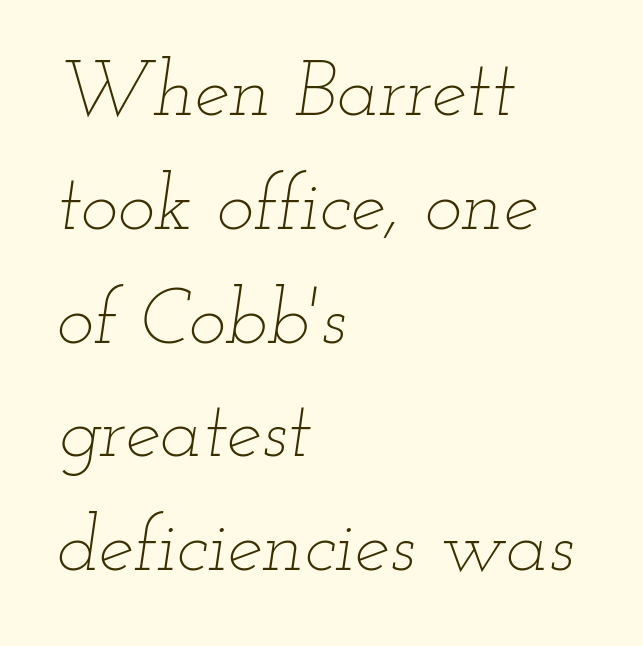
Every row of glyphs begins at an identical x-position on the left. Do the characters align in a grid? No, the font is proportional. A typesetter would mark this as italic. The specimen omits any rule beneath the text block's lines.
